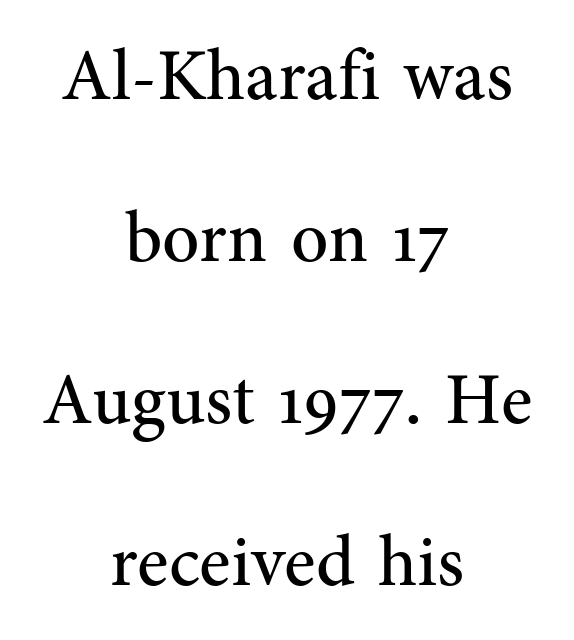
A roman cut, with each character standing at attention. Font category for this specimen: serif. Letter spacing: default. Varying glyph widths throughout — classic text-font behaviour. Only glyphs here, with clear space below each row.
